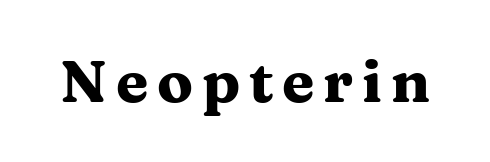
Q: Is the text bold? A: Yes.
Q: Is the text italic (slanted)? A: No, it is upright.
Q: Is the typeface a serif or a sans-serif typeface? A: Serif.
Q: Is the text underlined? A: No.
Q: Width (condensed, normal, or wide)? A: Wide.
Q: Stroke contrast? A: Medium.
Q: x-height? A: Medium.
Q: Monospaced? A: No.
